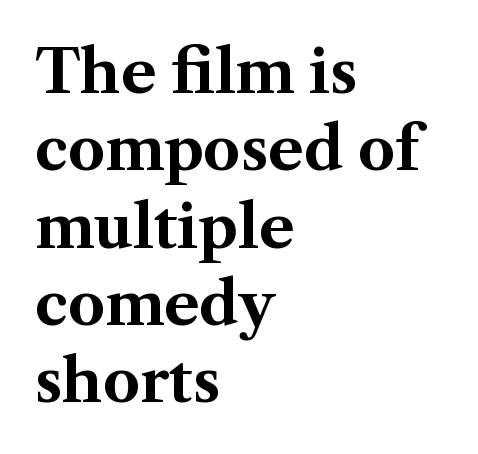
Q: Is the text bold? A: Yes.
Q: Is the text italic (slanted)? A: No, it is upright.
Q: Is the typeface a serif or a sans-serif typeface? A: Serif.
Q: Is the text underlined? A: No.
Q: How is the paragraph aligned? A: Left-aligned.
Q: Is the spacing between letters normal or unusually wide? A: Normal.
Q: Is the spacing between lines tight, normal or loose? A: Normal.
Q: Width (condensed, normal, or wide)? A: Normal.
Q: Stroke contrast? A: Medium.
Q: x-height? A: Medium.
Q: Monospaced? A: No.
